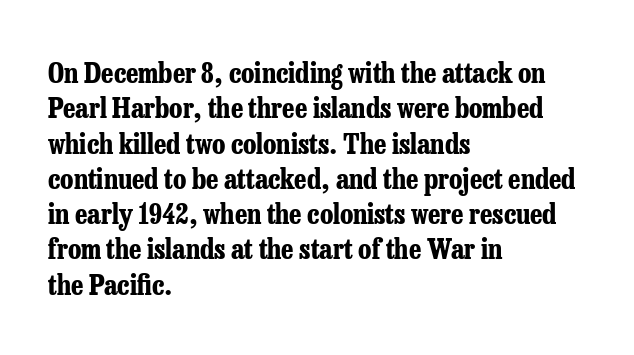
Q: Is the text bold? A: Yes.
Q: Is the text italic (slanted)? A: No, it is upright.
Q: Is the typeface a serif or a sans-serif typeface? A: Serif.
Q: Is the text underlined? A: No.
Q: How is the paragraph aligned? A: Left-aligned.
Q: Is the spacing between letters normal or unusually wide? A: Normal.
Q: Is the spacing between lines tight, normal or loose? A: Normal.
Q: Width (condensed, normal, or wide)? A: Condensed.
Q: Stroke contrast? A: Low.
Q: x-height? A: Medium.
Q: Monospaced? A: No.
